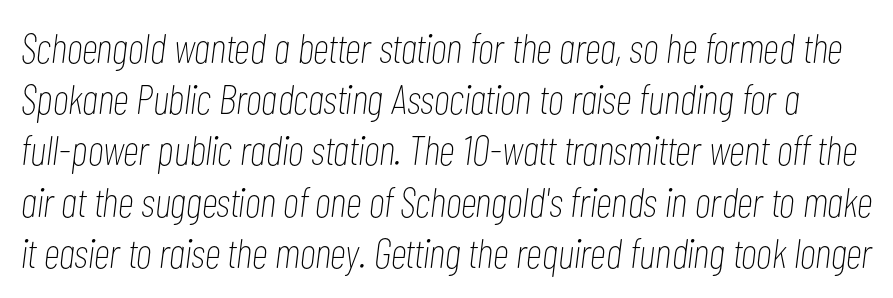
Q: Is the text bold? A: No.
Q: Is the text italic (slanted)? A: Yes, it leans right by about 7 degrees.
Q: Is the text underlined? A: No.
Q: Is the spacing between letters normal or unusually wide? A: Normal.
Q: Width (condensed, normal, or wide)? A: Condensed.
Q: Stroke contrast? A: Low.
Q: x-height? A: Medium.
Q: Monospaced? A: No.
